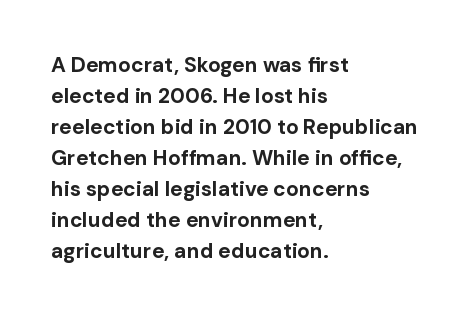
The image shows 21 px bold type, upright; set left-aligned, normal line spacing (1.48x), normal letter spacing, not underlined.
